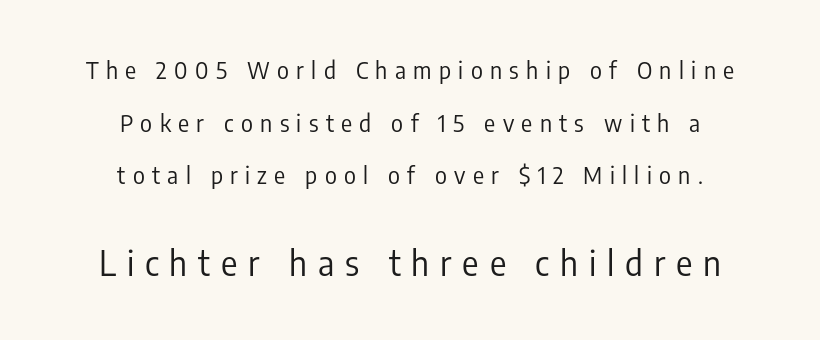
Q: Is the text bold? A: No.
Q: Is the text italic (slanted)? A: No, it is upright.
Q: Is the typeface a serif or a sans-serif typeface? A: Sans-serif.
Q: Is the text underlined? A: No.
Q: How is the paragraph aligned? A: Centered.
Q: Is the spacing between letters normal or unusually wide? A: Unusually wide.
Q: Is the spacing between lines tight, normal or loose? A: Loose.
Q: Which block of text is set in a larger size, the first (top) or the second (bottom)? A: The second (bottom) one.
Q: Width (condensed, normal, or wide)? A: Condensed.
Q: Stroke contrast? A: Low.
Q: x-height? A: Medium.
Q: Monospaced? A: No.
